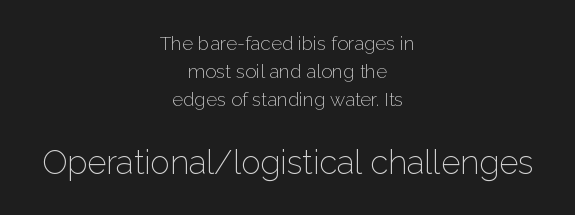
The image shows 33 px light sans-serif type, upright; set centered, normal line spacing (1.47x), normal letter spacing, not underlined; the second (bottom) block is 1.74x larger; low stroke contrast and a medium x-height.
